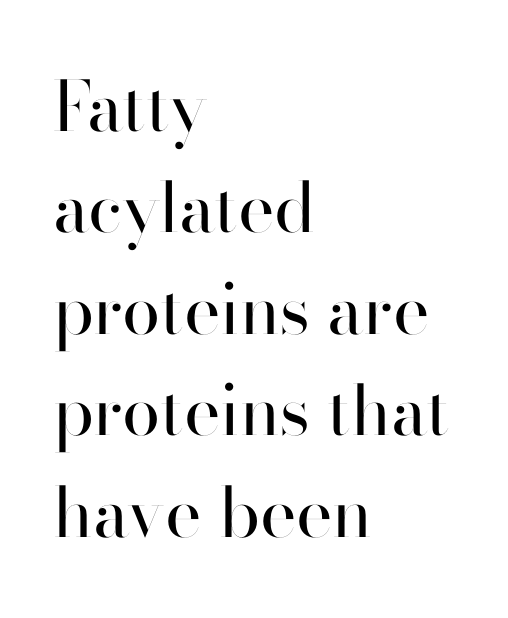
The image shows 69 px regular-weight sans-serif type, upright; set left-aligned, normal line spacing (1.47x), normal letter spacing, not underlined; high stroke contrast and a small x-height.
